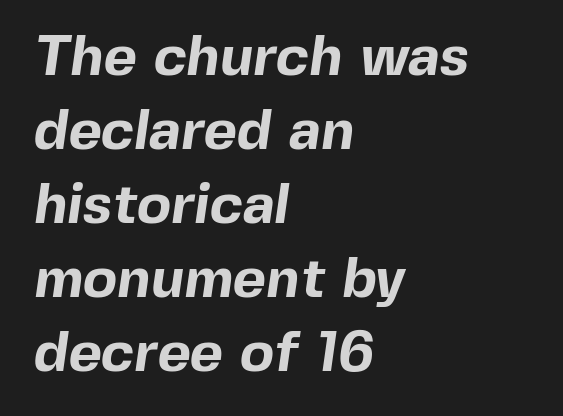
Vertical spacing — default. The passage shown is typed in a proportional face where columns would drift. Nothing unusual about the tracking: characters are spaced as the font intends. Serif or sans? Sans — the stroke terminals are bare. Caption: multi-line text, flush left, ragged right. These words are printed bold, with thick strokes throughout.
